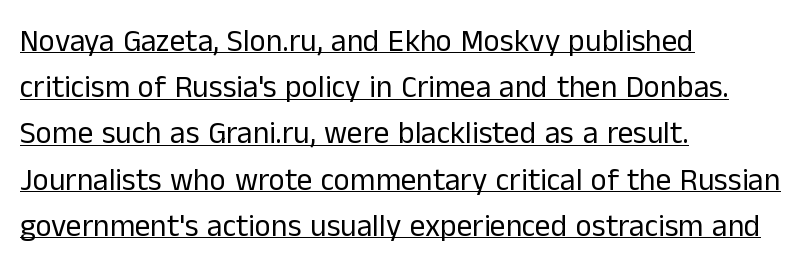
{"serif": "no", "italic": "no", "bold": "no", "weight": "regular", "width": "normal", "stroke_contrast": "low", "x_height": "medium", "monospaced": "no", "underline": "yes", "align": "left", "line_spacing": "normal", "line_spacing_ratio": 1.49, "letter_spacing": "normal", "letter_spacing_em": 0.0, "glyph_px": 31}
